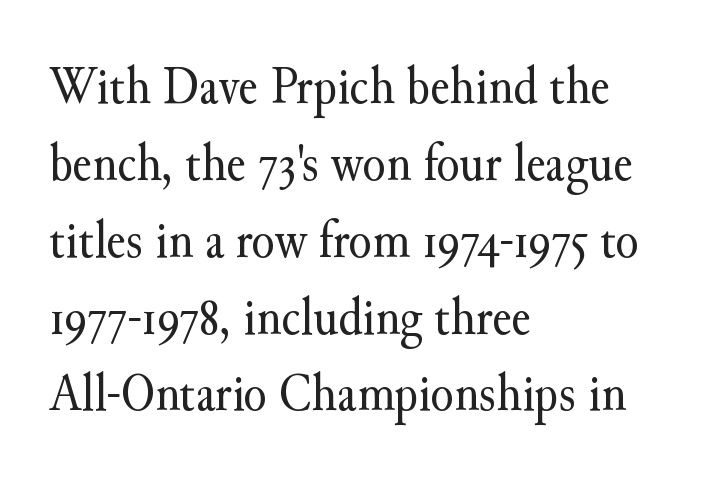
{"serif": "yes", "italic": "no", "bold": "no", "weight": "regular", "width": "normal", "stroke_contrast": "medium", "x_height": "small", "monospaced": "no", "underline": "no", "align": "left", "line_spacing": "normal", "line_spacing_ratio": 1.45, "letter_spacing": "normal", "letter_spacing_em": 0.0, "glyph_px": 53}
